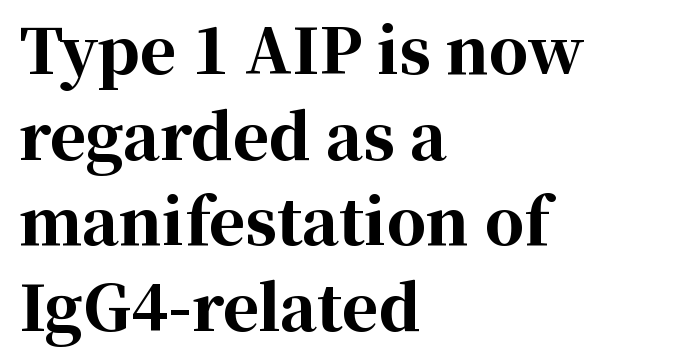
Teacher's note: observe the even left margin — that is flush-left alignment. How would I describe the line gaps? Plain and ordinary. Look at the tracking — it's just the regular setting, nothing added. Stroke thickness is high; the sample reads as a true bold.
